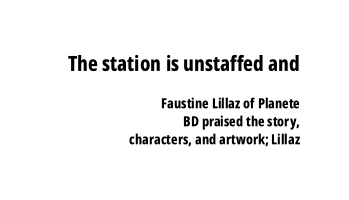
{"italic": "no", "bold": "yes", "underline": "no", "align": "right", "line_spacing": "normal", "line_spacing_ratio": 1.32, "letter_spacing": "normal", "letter_spacing_em": 0.0, "larger_block": "first", "size_ratio": 1.5, "glyph_px": 21}
